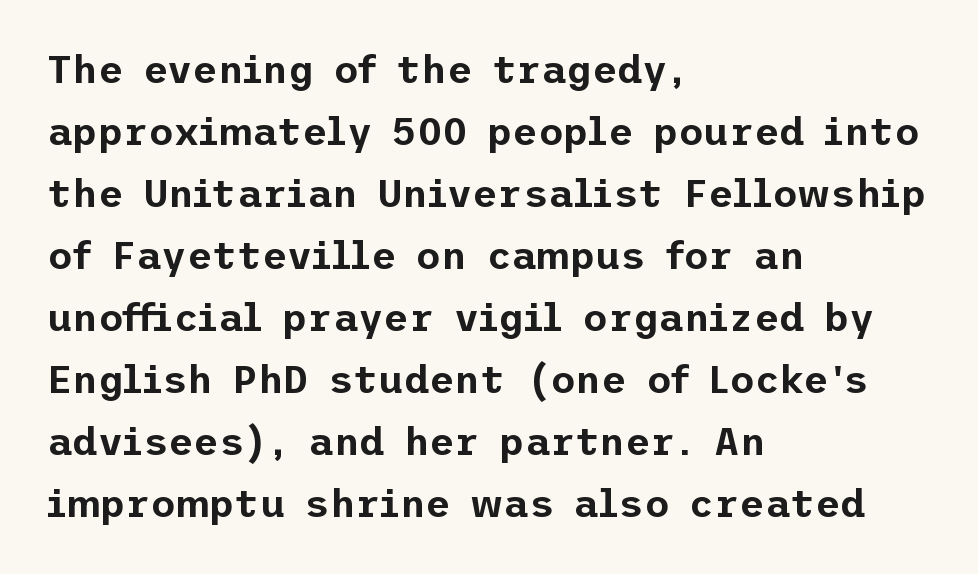
Q: Is the text italic (slanted)? A: No, it is upright.
Q: Is the typeface a serif or a sans-serif typeface? A: Sans-serif.
Q: Is the text underlined? A: No.
Q: How is the paragraph aligned? A: Left-aligned.
Q: Is the spacing between letters normal or unusually wide? A: Normal.
Q: Is the spacing between lines tight, normal or loose? A: Normal.
Q: Width (condensed, normal, or wide)? A: Normal.
Q: Stroke contrast? A: Low.
Q: x-height? A: Medium.
